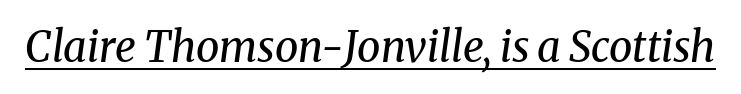
Typographically, this falls in the serif category. Unbolded letterforms with no extra heft. The passage shown has conventional tracking throughout. You could not count columns in this text — the font is proportionally spaced.
